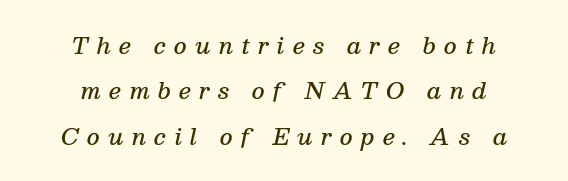
{"italic": "yes", "lean": "right", "slant_degrees": 13, "bold": "semi", "underline": "no", "align": "center", "line_spacing": "loose", "line_spacing_ratio": 2.06, "letter_spacing": "wide", "letter_spacing_em": 0.37, "glyph_px": 22}
